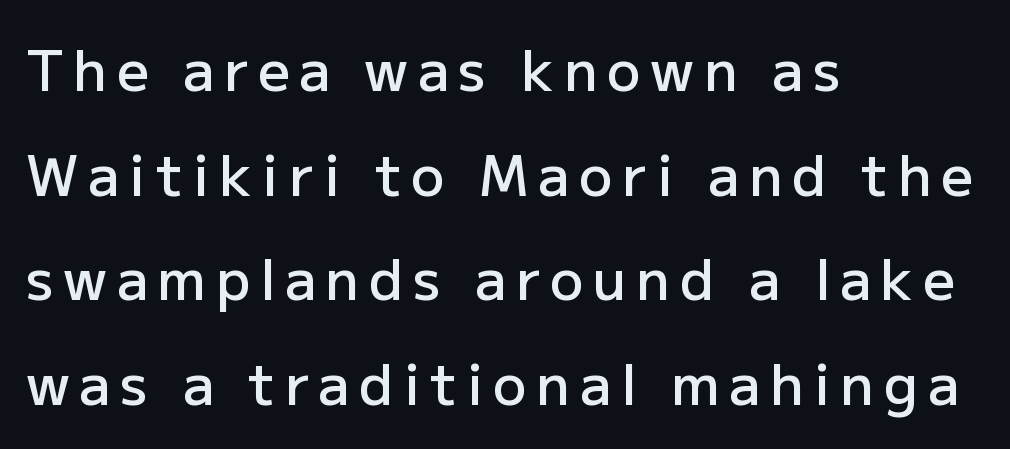
This is roman type, the default non-slanted kind. The text block is weighted toward the left margin, trailing off unevenly rightward. You could not count columns in this text — the font is proportionally spaced. Just letters on the line, the space beneath them empty.
